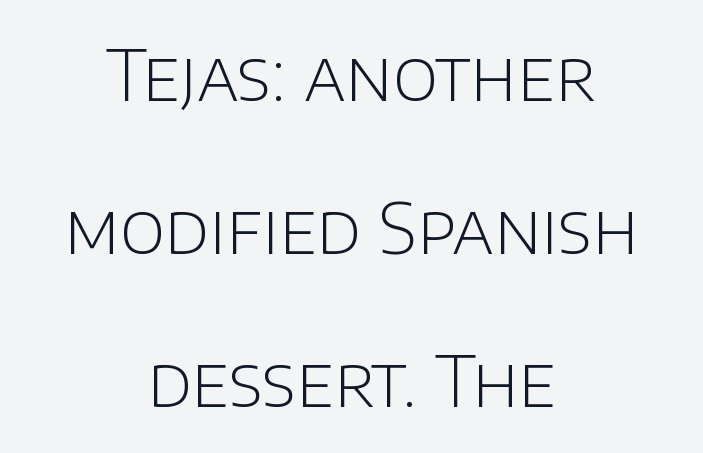
Q: Is the text bold? A: No.
Q: Is the text italic (slanted)? A: No, it is upright.
Q: Is the typeface a serif or a sans-serif typeface? A: Sans-serif.
Q: Is the text underlined? A: No.
Q: How is the paragraph aligned? A: Centered.
Q: Is the spacing between letters normal or unusually wide? A: Normal.
Q: Is the spacing between lines tight, normal or loose? A: Loose.
Q: Width (condensed, normal, or wide)? A: Normal.
Q: Stroke contrast? A: Low.
Q: x-height? A: Large.
Q: Monospaced? A: No.
